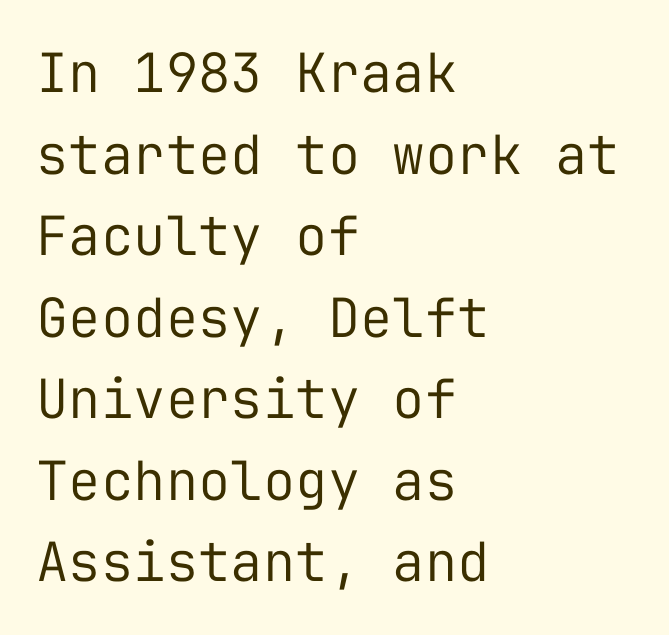
The image shows 54 px regular-weight sans-serif type, upright, monospaced; set left-aligned, normal line spacing (1.51x), normal letter spacing, not underlined; low stroke contrast and a medium x-height.
